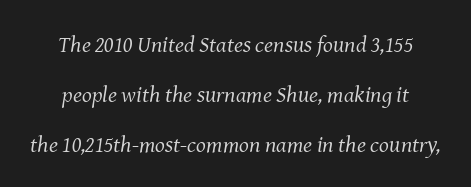
Quick note: underline off. Look at the tracking — it's just the regular setting, nothing added. Baseline-to-baseline distance is far greater than the letter height. Stroke thickness stays within the range of a standard reading face or lighter. Would a proofreader flag this as italicized? Yes.
